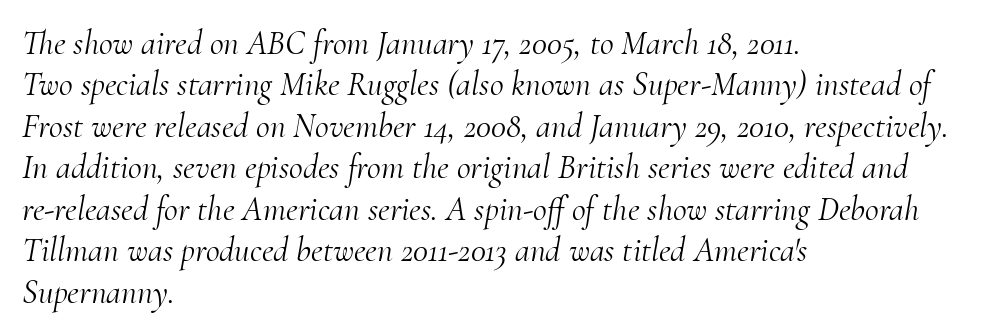
The image shows 34 px light serif type, italic (leaning right); set left-aligned, line spacing 1.22x, normal letter spacing, not underlined; medium stroke contrast and a small x-height.
